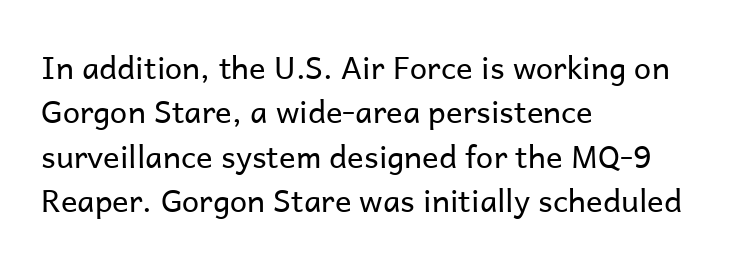
The image shows 31 px regular-weight sans-serif type, upright; set left-aligned, normal line spacing (1.43x), normal letter spacing, not underlined; low stroke contrast and a medium x-height.
